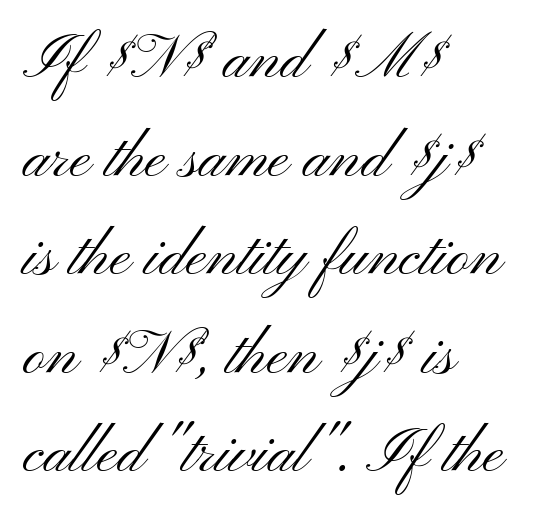
Students, observe: this is what conventionally led text looks like. Varying glyph widths throughout — classic text-font behaviour. Where is the straight margin? On the left.
